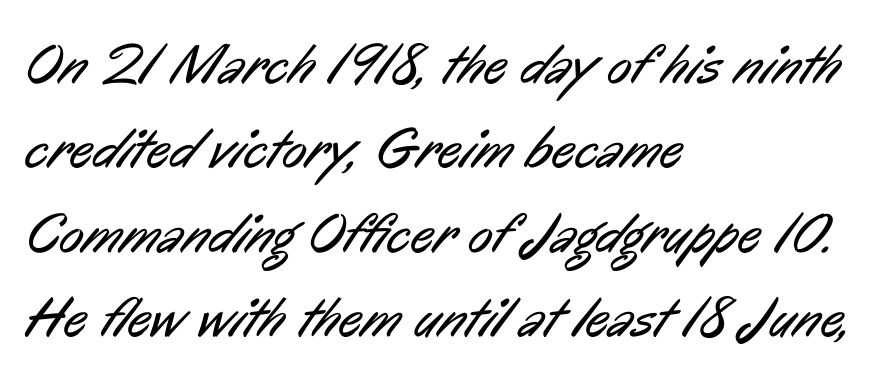
Q: Is the text bold? A: No.
Q: Is the typeface a serif or a sans-serif typeface? A: Sans-serif.
Q: Is the text underlined? A: No.
Q: How is the paragraph aligned? A: Left-aligned.
Q: Is the spacing between letters normal or unusually wide? A: Normal.
Q: Is the spacing between lines tight, normal or loose? A: Normal.
Q: Width (condensed, normal, or wide)? A: Condensed.
Q: Stroke contrast? A: Low.
Q: x-height? A: Medium.
Q: Monospaced? A: No.
